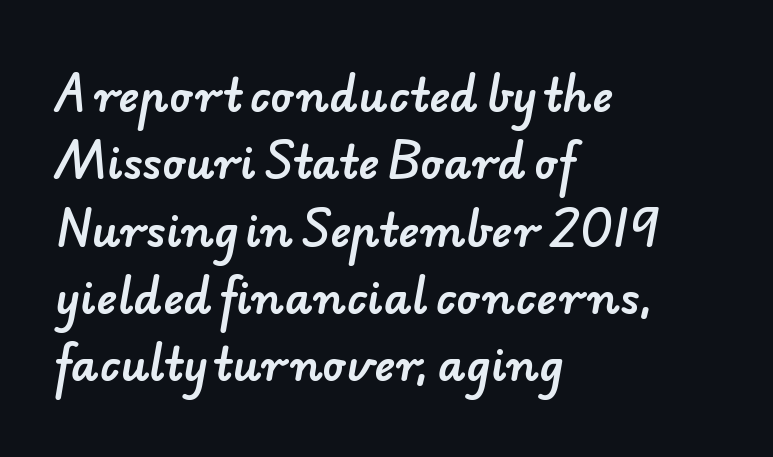
The image shows 44 px sans-serif type; set left-aligned, normal line spacing (1.53x), normal letter spacing, not underlined; low stroke contrast and a small x-height.
